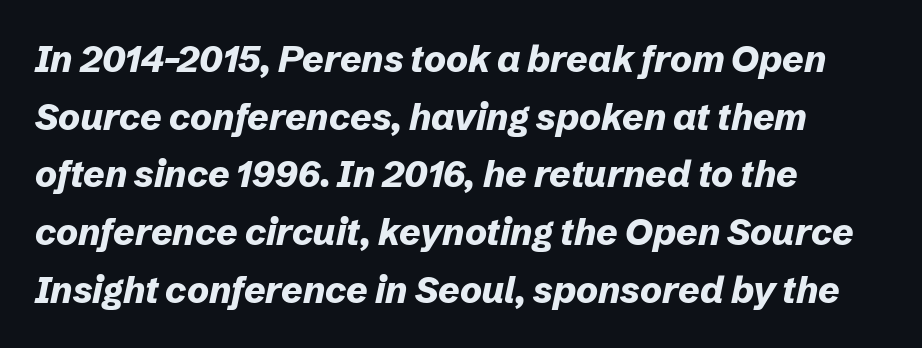
The image shows 37 px bold type, italic (leaning right); set left-aligned, normal line spacing (1.56x), normal letter spacing, not underlined; low stroke contrast and a medium x-height.
